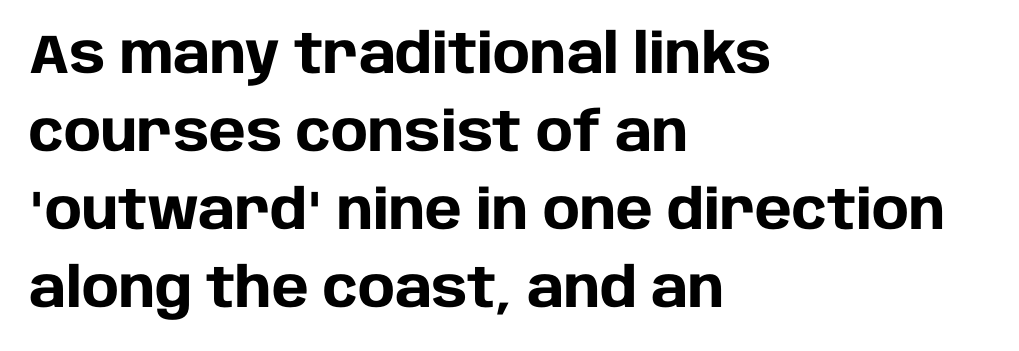
The image shows 55 px heavy sans-serif type, upright; set left-aligned, normal line spacing (1.42x), normal letter spacing, not underlined; low stroke contrast and a large x-height.
